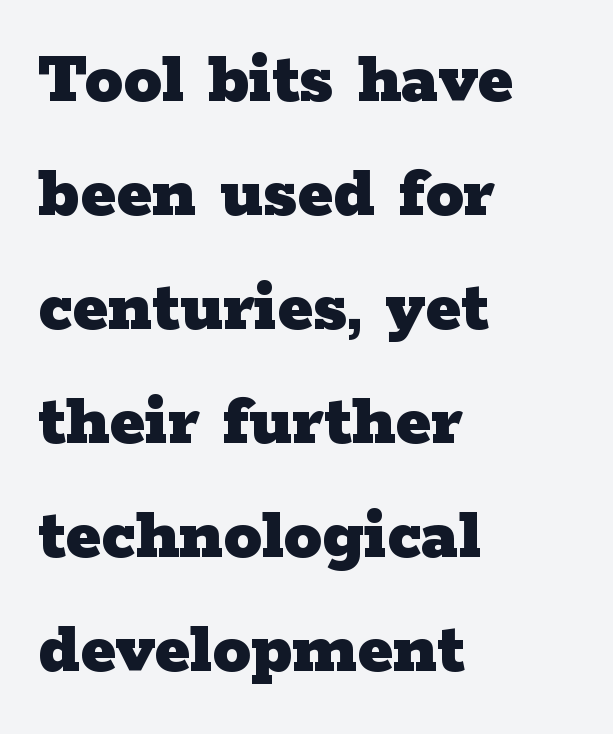
Emphasis by weight is at full strength: bold. Notice how descenders clear the ascenders below comfortably — that's standard leading. This sample uses an upright cut, with every glyph sitting square on the baseline. Caption: multi-line text, flush left, ragged right. In terms of letterform style, serifs are clearly present.
